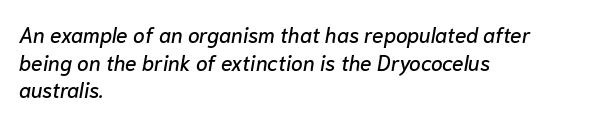
Q: Is the text italic (slanted)? A: Yes, it leans right by about 10 degrees.
Q: Is the text underlined? A: No.
Q: How is the paragraph aligned? A: Left-aligned.
Q: Is the spacing between letters normal or unusually wide? A: Normal.
Q: Is the spacing between lines tight, normal or loose? A: Normal.
